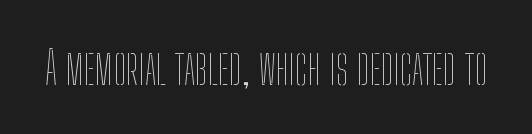
{"italic": "no", "bold": "no", "weight": "thin", "width": "condensed", "stroke_contrast": "low", "x_height": "medium", "monospaced": "no", "underline": "no", "letter_spacing": "normal", "letter_spacing_em": 0.0, "glyph_px": 46}
